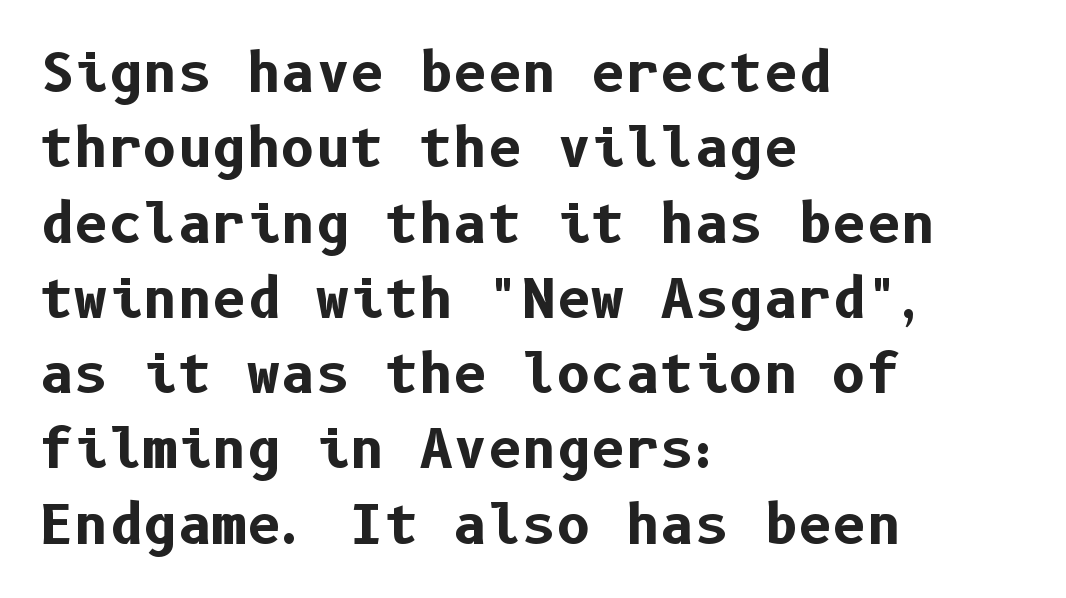
The paragraph has a hard left edge and a soft right edge. In terms of posture, this sample is upright. Notice how descenders clear the ascenders below comfortably — that's standard leading. The face used here is rendered with its standard letterfit. Examine the stroke ends and you'll find no serifs.
